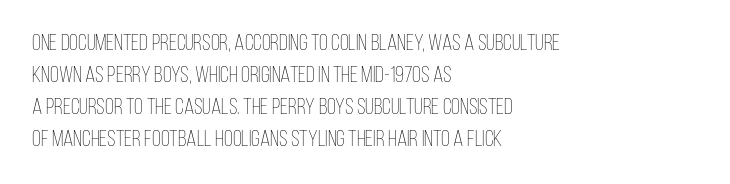
Q: Is the text bold? A: No.
Q: Is the text italic (slanted)? A: No, it is upright.
Q: Is the text underlined? A: No.
Q: How is the paragraph aligned? A: Left-aligned.
Q: Is the spacing between letters normal or unusually wide? A: Normal.
Q: Is the spacing between lines tight, normal or loose? A: Normal.
